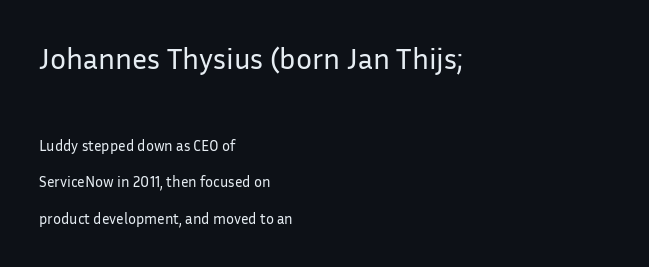
{"serif": "no", "italic": "no", "bold": "no", "weight": "regular", "width": "normal", "stroke_contrast": "low", "x_height": "medium", "monospaced": "no", "underline": "no", "align": "left", "line_spacing": "loose", "line_spacing_ratio": 2.43, "letter_spacing": "normal", "letter_spacing_em": 0.0, "larger_block": "first", "size_ratio": 2.0, "glyph_px": 30}
